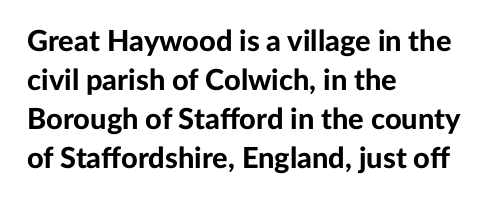
{"serif": "no", "italic": "no", "bold": "yes", "weight": "bold", "width": "normal", "stroke_contrast": "low", "x_height": "medium", "monospaced": "no", "underline": "no", "align": "left", "line_spacing": "normal", "line_spacing_ratio": 1.35, "letter_spacing": "normal", "letter_spacing_em": 0.0, "glyph_px": 29}
